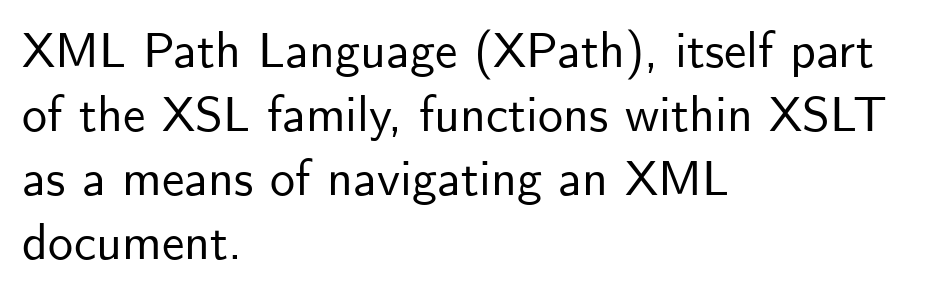
No italicization has been applied; the sample stays upright. The gap between lines stays unmarked. Letter spacing: default. The passage is arranged the way most books set body copy — flush left.
